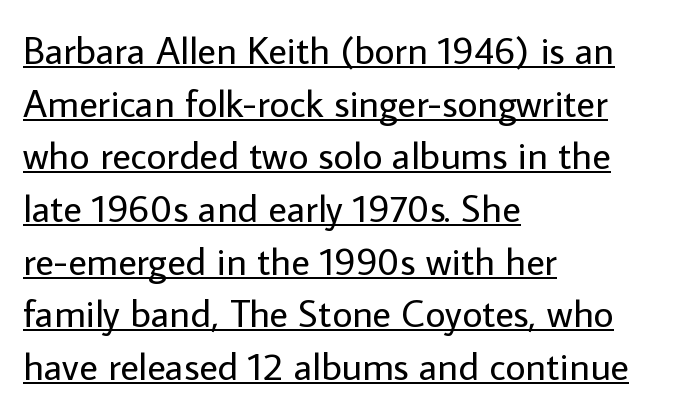
{"serif": "no", "italic": "no", "bold": "no", "weight": "regular", "width": "normal", "stroke_contrast": "low", "x_height": "medium", "monospaced": "no", "underline": "yes", "align": "left", "line_spacing": "normal", "line_spacing_ratio": 1.35, "letter_spacing": "normal", "letter_spacing_em": 0.0, "glyph_px": 39}
